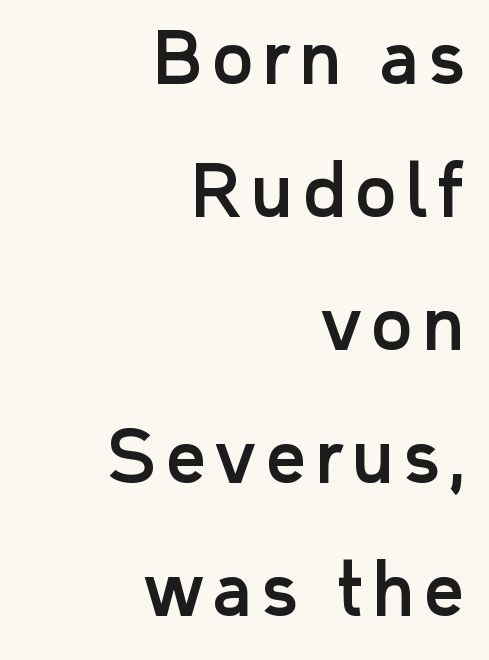
The image shows 70 px sans-serif type, upright; set right-aligned, loose line spacing (1.9x), not underlined; low stroke contrast and a medium x-height.
